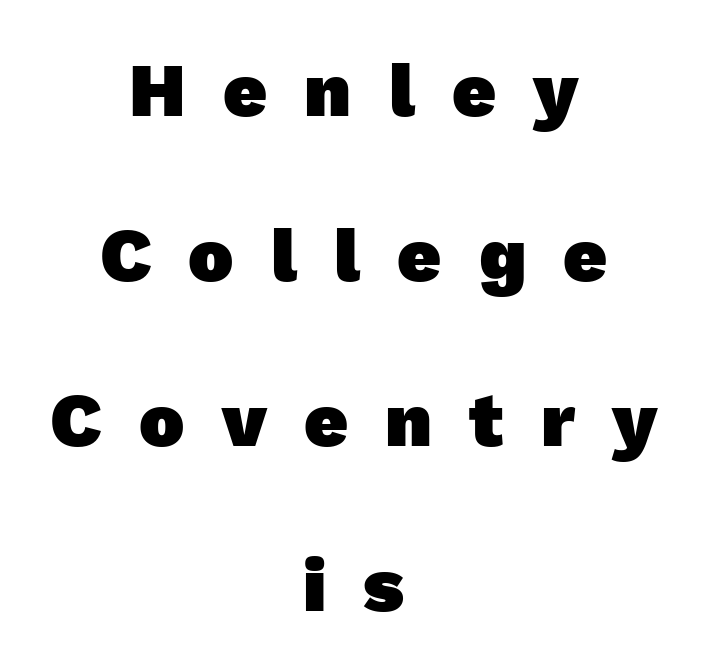
The image shows 76 px heavy sans-serif type; set centered, loose line spacing (2.17x), unusually wide letter spacing (+0.49 em), not underlined; a medium x-height.
